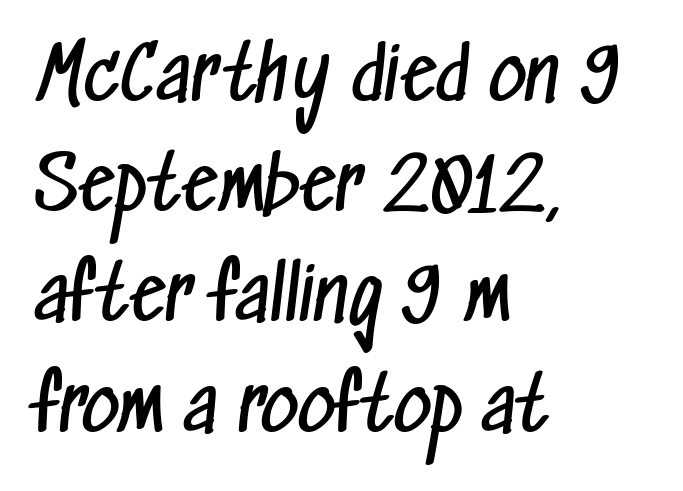
{"serif": "no", "bold": "no", "weight": "regular", "width": "condensed", "stroke_contrast": "low", "x_height": "medium", "monospaced": "no", "underline": "no", "align": "left", "line_spacing": "normal", "line_spacing_ratio": 1.51, "letter_spacing": "normal", "letter_spacing_em": 0.0, "glyph_px": 73}
